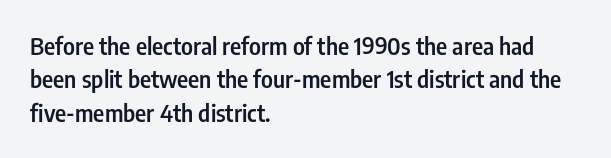
Q: Is the text bold? A: Semi-bold.
Q: Is the text italic (slanted)? A: No, it is upright.
Q: Is the text underlined? A: No.
Q: How is the paragraph aligned? A: Left-aligned.
Q: Is the spacing between letters normal or unusually wide? A: Normal.
Q: Is the spacing between lines tight, normal or loose? A: Normal.
